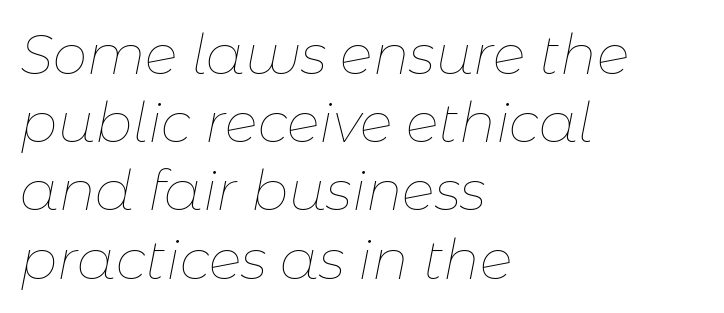
The image shows 55 px thin type, italic (leaning right); set left-aligned, line spacing 1.24x, normal letter spacing, not underlined; low stroke contrast and a medium x-height.
